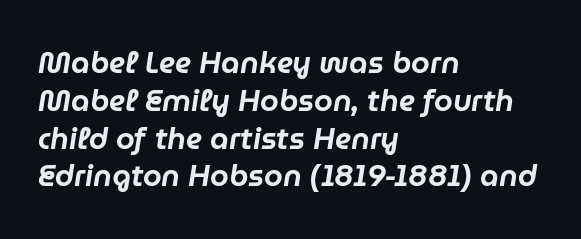
Q: Is the text italic (slanted)? A: Yes, it leans right by about 9 degrees.
Q: Is the text underlined? A: No.
Q: How is the paragraph aligned? A: Left-aligned.
Q: Is the spacing between letters normal or unusually wide? A: Normal.
Q: Is the spacing between lines tight, normal or loose? A: Normal.
Q: Width (condensed, normal, or wide)? A: Normal.
Q: Stroke contrast? A: Low.
Q: x-height? A: Medium.
Q: Monospaced? A: No.
